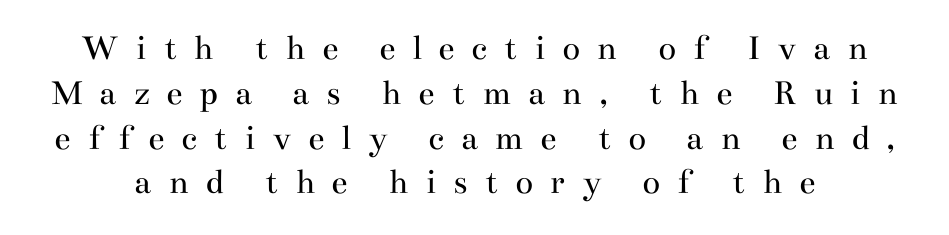
Each letter keeps its own natural width here, so spacing adapts to shape. Do the letters lean? They stand straight. Clear beneath every line of the passage. The passage shown is typeset with a serif family. What stands out about the letter spacing? Its width — letters are far apart. Is the stroke heavy? The answer is a plain regular-or-lighter.
